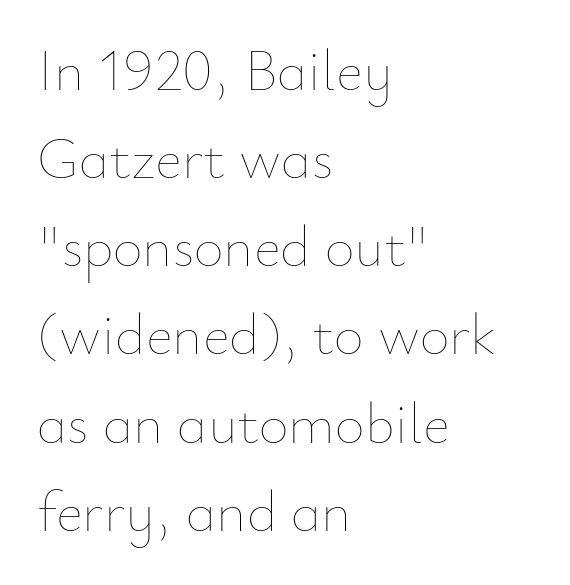
The image shows 58 px thin type, upright; set left-aligned, normal line spacing (1.52x), normal letter spacing, not underlined; low stroke contrast and a small x-height.
